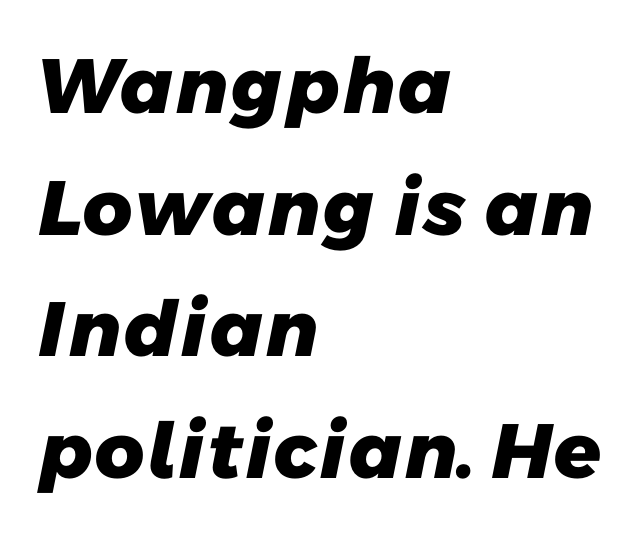
Look at the stroke-to-counter ratio: heavy, a bold. No word sits above an underline. A student would call this left alignment; a typographer would say flush left, rag right. The tracking reads as untouched default to a designer's eye. Here the designer chose a conventional face with non-uniform glyph widths. Regular leading.
